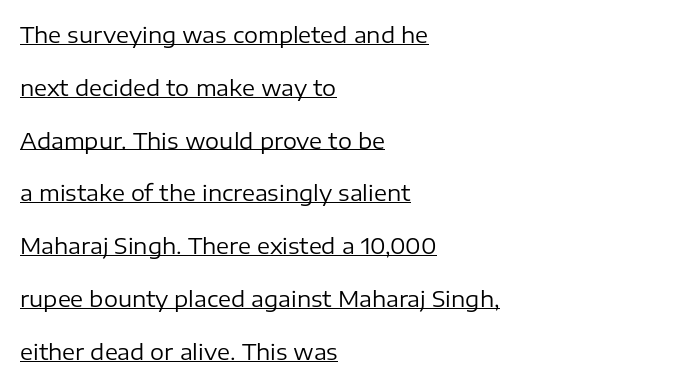
These lines were composed using upright roman letters. Rows of type keep a wide berth in the vertical direction. The letterforms sit at book weight or below. The lettering is marked with a stroke running underneath it. Where is the straight margin? On the left.
